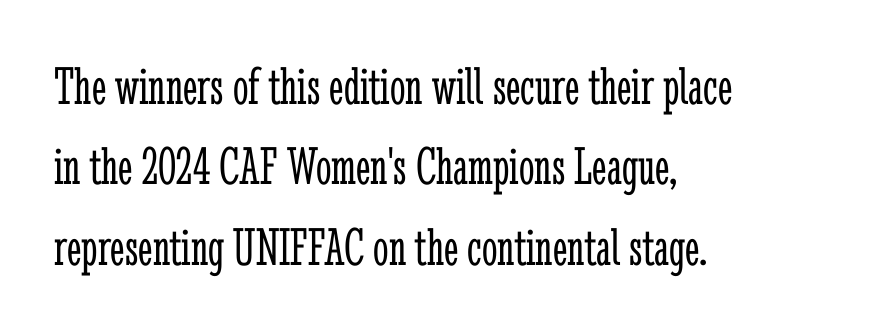
The image shows 55 px light, condensed serif type, upright; set left-aligned, normal line spacing (1.46x), normal letter spacing, not underlined; low stroke contrast and a medium x-height.
